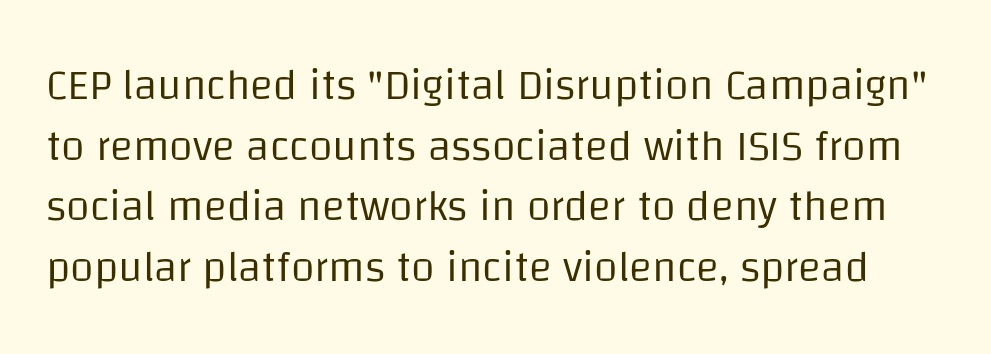
Q: Is the text bold? A: No.
Q: Is the text italic (slanted)? A: No, it is upright.
Q: Is the typeface a serif or a sans-serif typeface? A: Sans-serif.
Q: Is the text underlined? A: No.
Q: Is the spacing between letters normal or unusually wide? A: Normal.
Q: Is the spacing between lines tight, normal or loose? A: Normal.
Q: Width (condensed, normal, or wide)? A: Normal.
Q: Stroke contrast? A: Low.
Q: x-height? A: Large.
Q: Monospaced? A: No.
